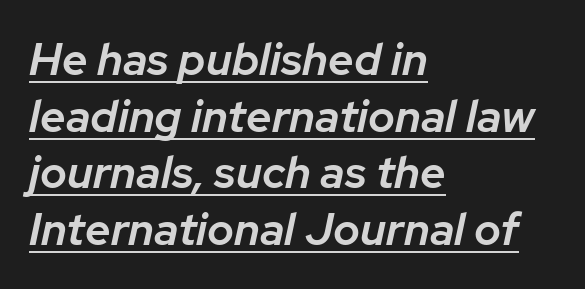
Q: Is the text bold? A: Semi-bold.
Q: Is the text italic (slanted)? A: Yes, it leans right by about 12 degrees.
Q: Is the text underlined? A: Yes.
Q: How is the paragraph aligned? A: Left-aligned.
Q: Is the spacing between letters normal or unusually wide? A: Normal.
Q: Is the spacing between lines tight, normal or loose? A: Normal.
Q: Width (condensed, normal, or wide)? A: Normal.
Q: Stroke contrast? A: Low.
Q: x-height? A: Medium.
Q: Monospaced? A: No.
